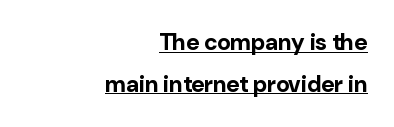
The lines are quadded right. The horizontal fit of the characters is conventional and even. The face used here has the dense, thick strokes of a bold. The specimen reads as upright at a glance. Emphasis is given by a line drawn under the lettering.
